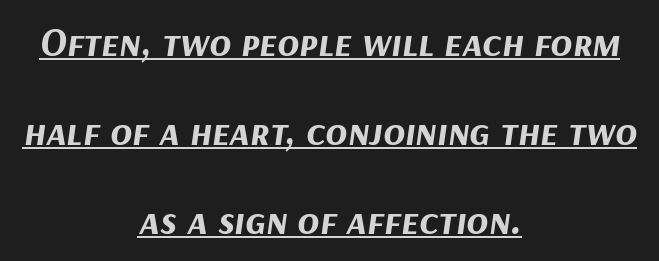
Honestly, the underline is the first thing you notice here. The lines are spread far apart with generous leading. Spacing between characters is what you'd get straight out of the box. It's the slanting kind of type. The text block is weighted toward neither margin, spreading evenly from the middle. The letters advance in unequal steps, a hallmark of proportional type.
